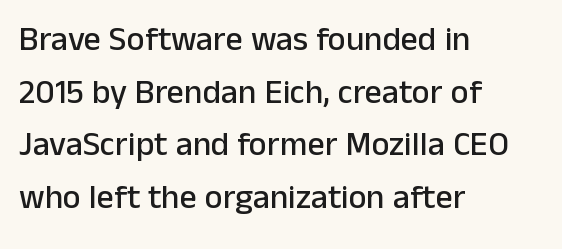
Q: Is the text italic (slanted)? A: No, it is upright.
Q: Is the typeface a serif or a sans-serif typeface? A: Sans-serif.
Q: Is the text underlined? A: No.
Q: How is the paragraph aligned? A: Left-aligned.
Q: Is the spacing between letters normal or unusually wide? A: Normal.
Q: Is the spacing between lines tight, normal or loose? A: Normal.
Q: Width (condensed, normal, or wide)? A: Normal.
Q: Stroke contrast? A: Low.
Q: x-height? A: Medium.
Q: Monospaced? A: No.
